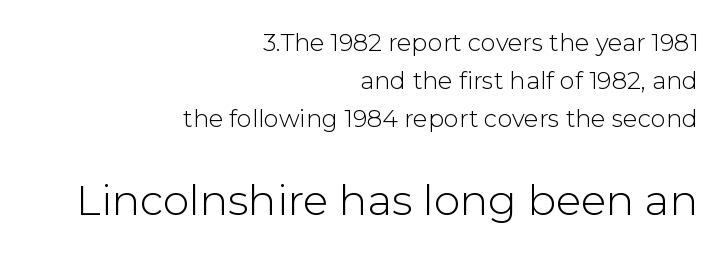
The strokes are not fattened; the text isn't bold. Spacing between characters is what you'd get straight out of the box. Upright lettering throughout. Quick note: interline space is typical. No feet cap the strokes, marking this as sans-serif type. Here the second block reads like a headline and the first like body copy.
